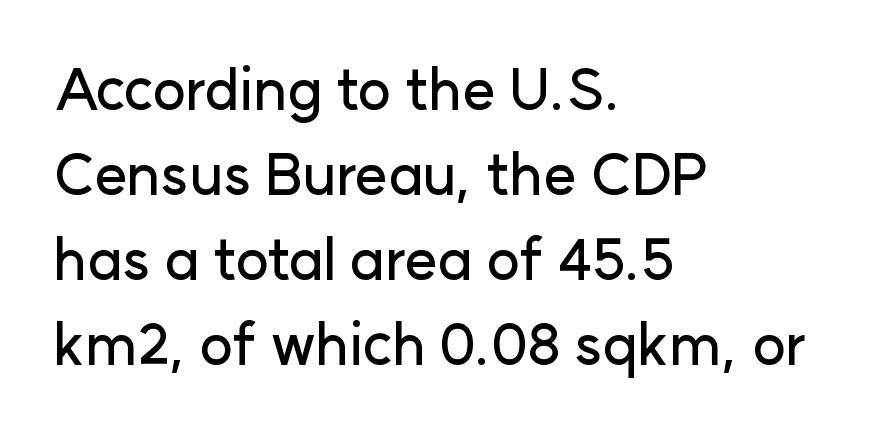
Q: Is the text italic (slanted)? A: No, it is upright.
Q: Is the typeface a serif or a sans-serif typeface? A: Sans-serif.
Q: Is the text underlined? A: No.
Q: How is the paragraph aligned? A: Left-aligned.
Q: Is the spacing between letters normal or unusually wide? A: Normal.
Q: Is the spacing between lines tight, normal or loose? A: Normal.
Q: Width (condensed, normal, or wide)? A: Normal.
Q: Stroke contrast? A: Low.
Q: x-height? A: Medium.
Q: Monospaced? A: No.
